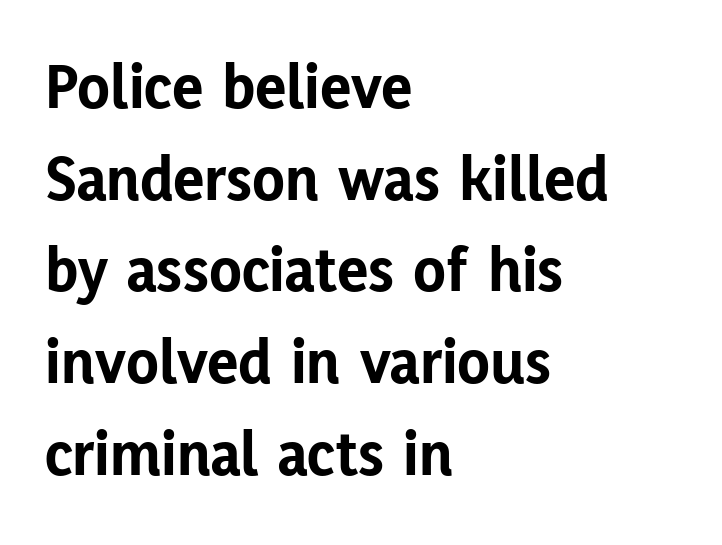
The image shows 66 px bold sans-serif type, upright; set left-aligned, normal line spacing (1.39x), normal letter spacing, not underlined; low stroke contrast and a medium x-height.
